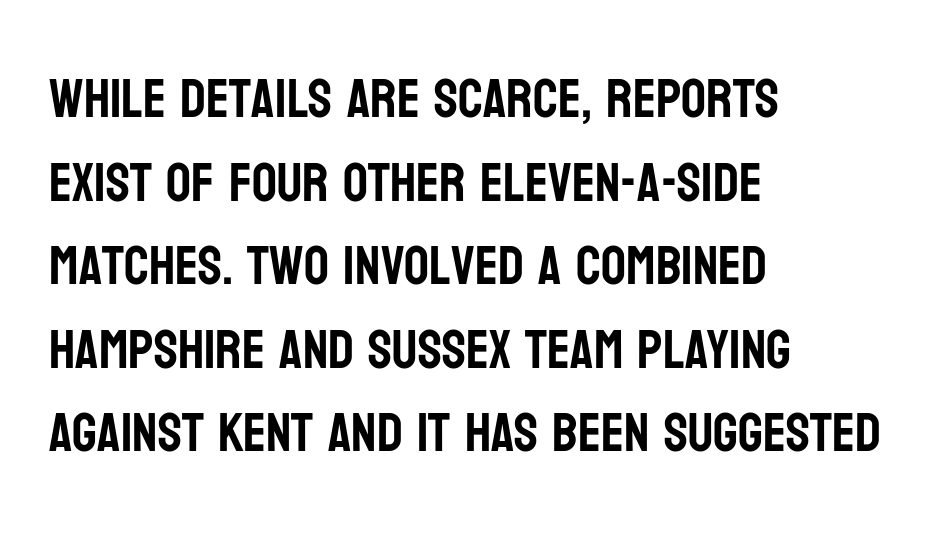
Q: Is the text italic (slanted)? A: No, it is upright.
Q: Is the typeface a serif or a sans-serif typeface? A: Sans-serif.
Q: Is the text underlined? A: No.
Q: How is the paragraph aligned? A: Left-aligned.
Q: Is the spacing between letters normal or unusually wide? A: Normal.
Q: Is the spacing between lines tight, normal or loose? A: Normal.
Q: Width (condensed, normal, or wide)? A: Condensed.
Q: Stroke contrast? A: Low.
Q: x-height? A: Large.
Q: Monospaced? A: No.
